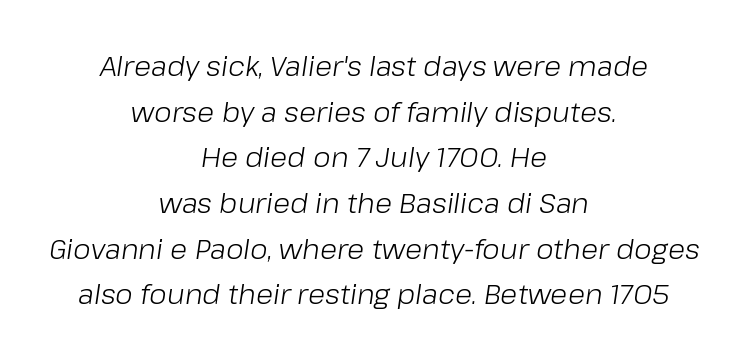
This reads as an unemphasized weight, regular at the heaviest. Slanted lettering throughout. You could call the tracking neutral — neither tight nor loose. Does the leading feel generous? No, just average.
